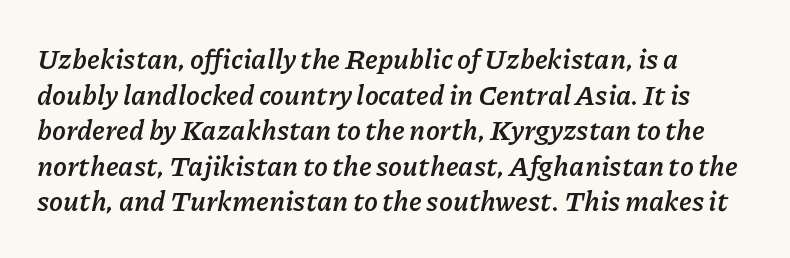
Every letter is thick-stroked: bold, no question. Compared with ordinary roman type, these characters are visibly tilted. One-word summary of the alignment: left. Evenly set lines give the paragraph a standard silhouette. Lines of text with bare space underneath. Students, note that the glyphs here touch the page at normal intervals.
